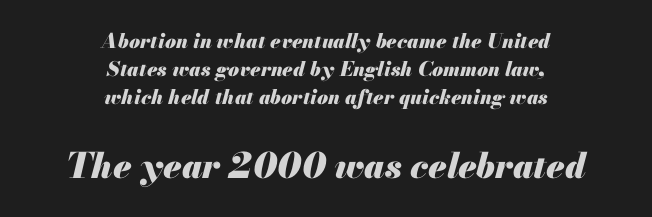
The image shows 35 px heavy type, italic (leaning right); set centered, normal line spacing (1.41x), normal letter spacing, not underlined; the second (bottom) block is 1.75x larger; medium stroke contrast and a small x-height.
